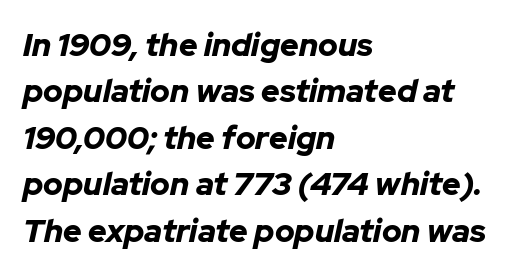
Q: Is the text bold? A: Yes.
Q: Is the text italic (slanted)? A: Yes, it leans right by about 12 degrees.
Q: Is the text underlined? A: No.
Q: How is the paragraph aligned? A: Left-aligned.
Q: Is the spacing between letters normal or unusually wide? A: Normal.
Q: Is the spacing between lines tight, normal or loose? A: Normal.
Q: Width (condensed, normal, or wide)? A: Normal.
Q: Stroke contrast? A: Low.
Q: x-height? A: Medium.
Q: Monospaced? A: No.
